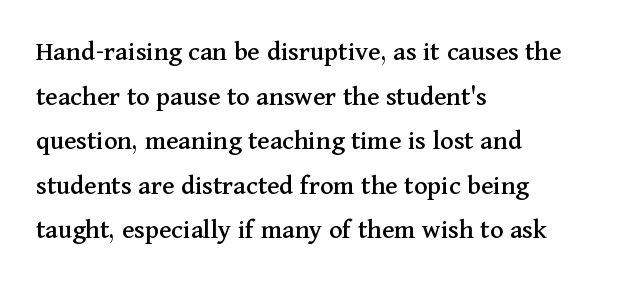
Examine the stroke ends and you'll spot serifs. The glyphs are unaccompanied by any horizontal stroke below them. Alignment: flush left. Notice how the stems are strictly vertical — no italics here. One glance says typical: line gaps are just what's usual.
